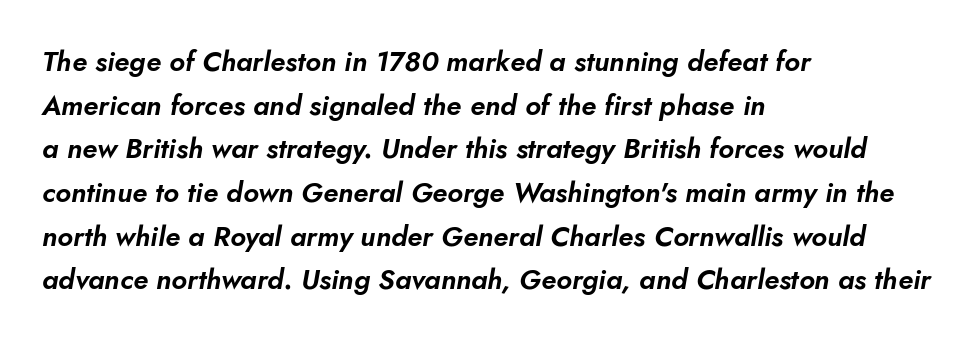
{"italic": "yes", "lean": "right", "slant_degrees": 10, "width": "normal", "stroke_contrast": "low", "x_height": "small", "monospaced": "no", "underline": "no", "align": "left", "line_spacing": "normal", "line_spacing_ratio": 1.56, "letter_spacing": "normal", "letter_spacing_em": 0.0, "glyph_px": 28}
